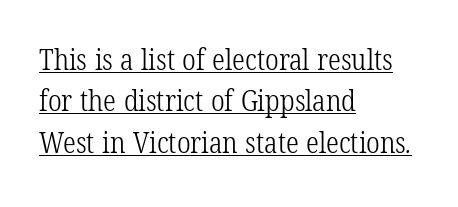
{"serif": "yes", "bold": "no", "weight": "light", "width": "condensed", "stroke_contrast": "low", "x_height": "medium", "monospaced": "no", "underline": "yes", "align": "left", "line_spacing": "normal", "line_spacing_ratio": 1.43, "letter_spacing": "normal", "letter_spacing_em": 0.0, "glyph_px": 29}
